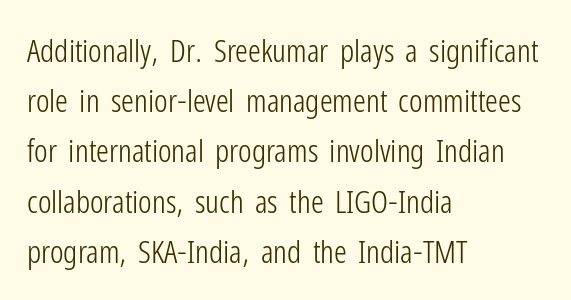
The lettering holds an erect, upright posture throughout. No extra tracking has been applied to these lines. The passage shown stacks its lines at a standard gap. The letters advance in unequal steps, a hallmark of proportional type. The specimen omits any rule beneath the text block's lines.
